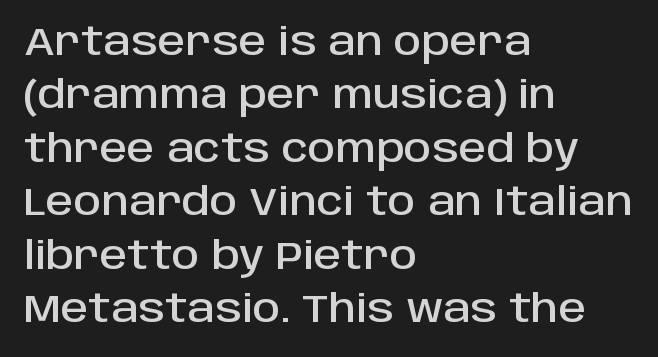
The gap between lines stays unmarked. These lines are set flush left with a ragged right edge. Honestly, the row spacing looks completely unremarkable. The face used here is proportionally spaced, like ordinary book or web type. Italic? Not at all — the glyphs are vertical. Characters follow at the spacing the type designer built in.
